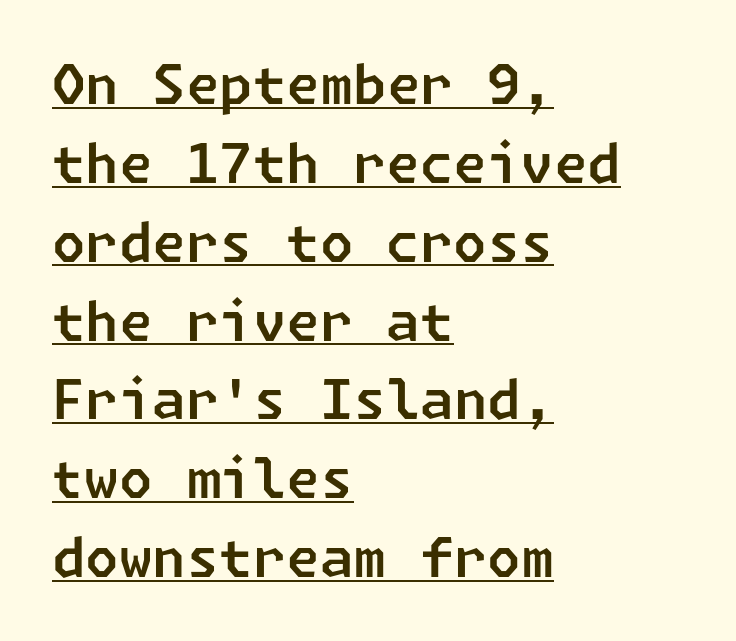
{"serif": "no", "width": "normal", "stroke_contrast": "low", "x_height": "medium", "underline": "yes", "align": "left", "line_spacing": "normal", "line_spacing_ratio": 1.46, "letter_spacing": "normal", "letter_spacing_em": 0.0, "glyph_px": 54}
